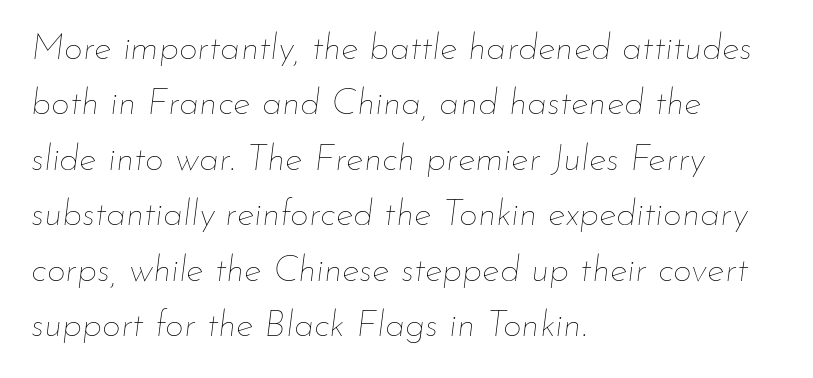
Q: Is the text bold? A: No.
Q: Is the text italic (slanted)? A: Yes, it leans right by about 7 degrees.
Q: Is the text underlined? A: No.
Q: How is the paragraph aligned? A: Left-aligned.
Q: Is the spacing between letters normal or unusually wide? A: Normal.
Q: Is the spacing between lines tight, normal or loose? A: Normal.
Q: Width (condensed, normal, or wide)? A: Normal.
Q: Stroke contrast? A: Low.
Q: x-height? A: Small.
Q: Monospaced? A: No.
